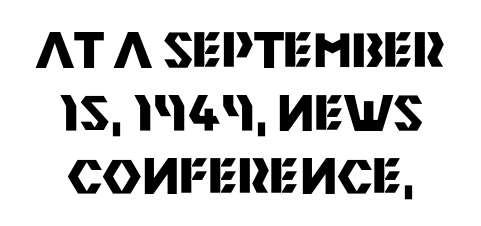
The image shows 48 px heavy sans-serif type, upright; set centered, normal line spacing (1.31x), normal letter spacing, not underlined; medium stroke contrast and a large x-height.
